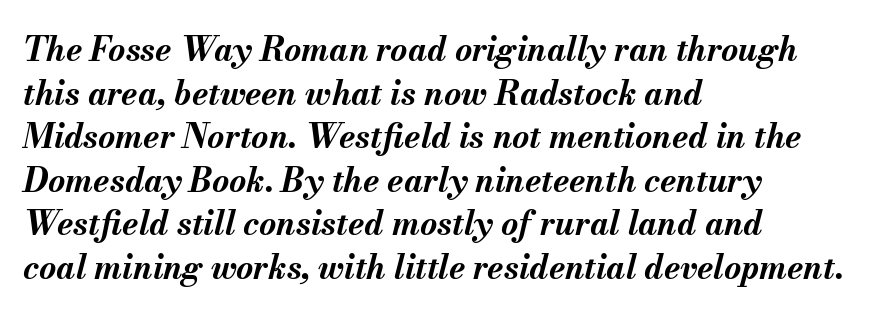
Letters rest on an invisible, unmarked baseline. Short note: letters normally spaced. Rows of type keep a routine distance in the vertical direction. The typesetter chose a ragged-right arrangement here.
